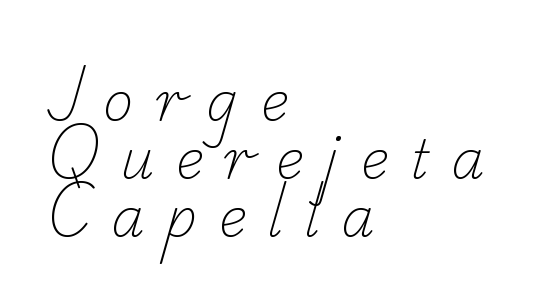
Q: Is the text bold? A: No.
Q: Is the typeface a serif or a sans-serif typeface? A: Serif.
Q: Is the text underlined? A: No.
Q: How is the paragraph aligned? A: Left-aligned.
Q: Is the spacing between letters normal or unusually wide? A: Unusually wide.
Q: Is the spacing between lines tight, normal or loose? A: Tight.
Q: Width (condensed, normal, or wide)? A: Normal.
Q: Stroke contrast? A: Low.
Q: x-height? A: Small.
Q: Monospaced? A: No.
